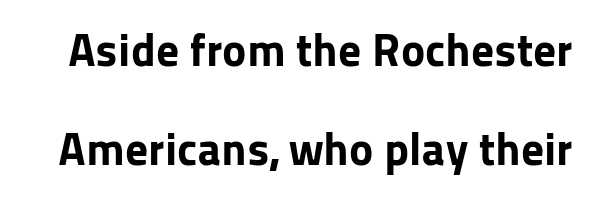
To sum up the face: it is a sans, with no serifs. A typesetter would call this proportional, since set widths differ per character. Every stem runs plumb, perpendicular to the baseline. Heavy, bold letterforms.
